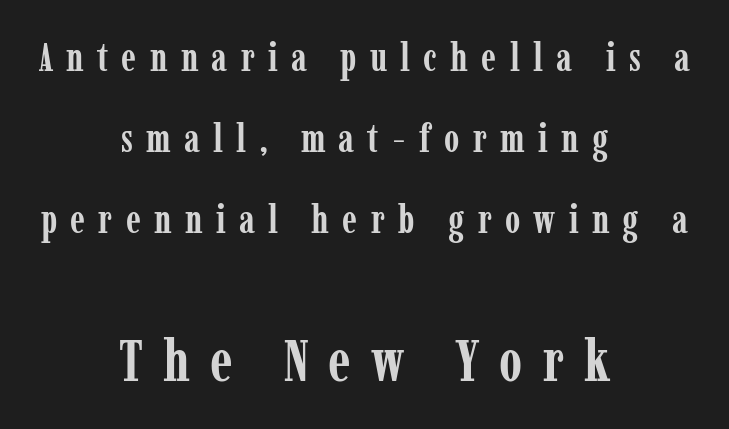
The face used here is proportionally spaced, like ordinary book or web type. The lettering holds an erect, upright posture throughout. You'd pick this weight for a headline — it's a proper bold. The passage is arranged like a title page — every line centered. If you measured baseline to baseline, you'd find a long distance.
